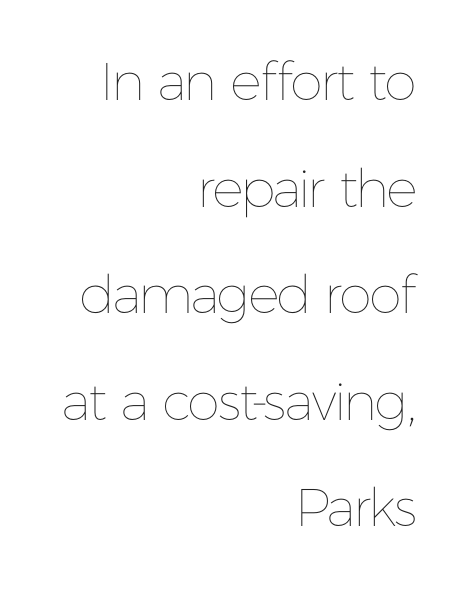
The horizontal fit of the characters is conventional and even. Interline gaps are noticeably wide in this sample. Unmarked baselines from the first word to the last. Ordinary non-slanted type is in use. Line ends are locked; line starts wander. The weight tops out at a normal text grade.
